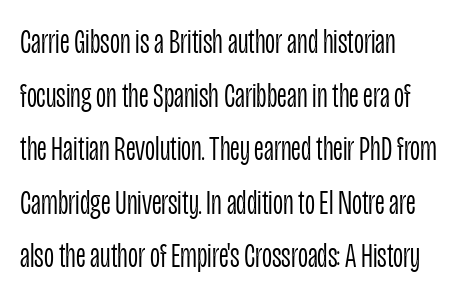
Q: Is the text bold? A: No.
Q: Is the text italic (slanted)? A: No, it is upright.
Q: Is the typeface a serif or a sans-serif typeface? A: Sans-serif.
Q: Is the text underlined? A: No.
Q: How is the paragraph aligned? A: Left-aligned.
Q: Is the spacing between letters normal or unusually wide? A: Normal.
Q: Is the spacing between lines tight, normal or loose? A: Normal.
Q: Width (condensed, normal, or wide)? A: Condensed.
Q: Stroke contrast? A: Low.
Q: x-height? A: Large.
Q: Monospaced? A: No.
